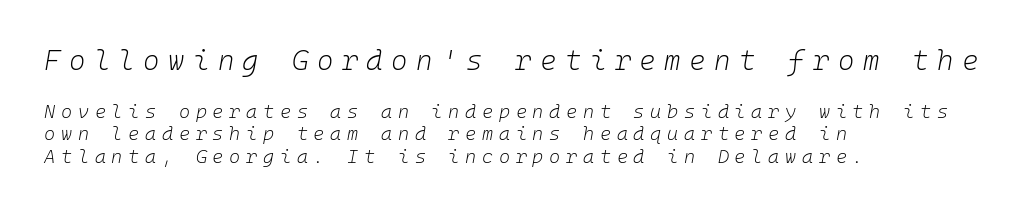
Q: Is the text bold? A: No.
Q: Is the text italic (slanted)? A: Yes, it leans right by about 10 degrees.
Q: Is the text underlined? A: No.
Q: How is the paragraph aligned? A: Left-aligned.
Q: Is the spacing between letters normal or unusually wide? A: Unusually wide.
Q: Which block of text is set in a larger size, the first (top) or the second (bottom)? A: The first (top) one.
Q: Width (condensed, normal, or wide)? A: Normal.
Q: Stroke contrast? A: Low.
Q: x-height? A: Medium.
Q: Monospaced? A: Yes.
